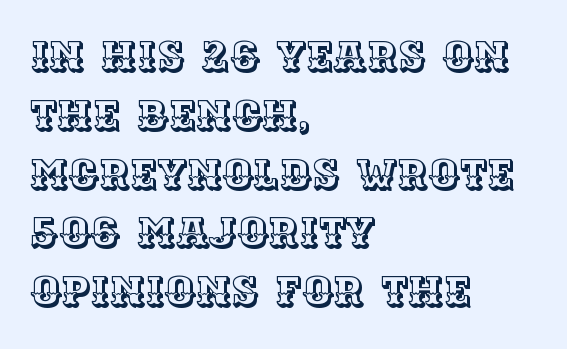
The image shows 42 px text type, upright; set left-aligned, normal line spacing (1.4x), normal letter spacing, not underlined; a large x-height.
